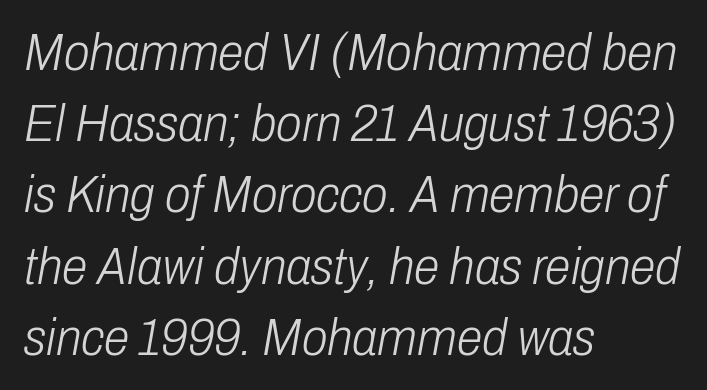
These glyphs show unthickened strokes, regular width or finer. Slanted lettering throughout. Beneath every word, the page is bare. A student would call this left alignment; a typographer would say flush left, rag right. Each letter keeps its own natural width here, so spacing adapts to shape. These lines keep a tight, regular rhythm from letter to letter.
